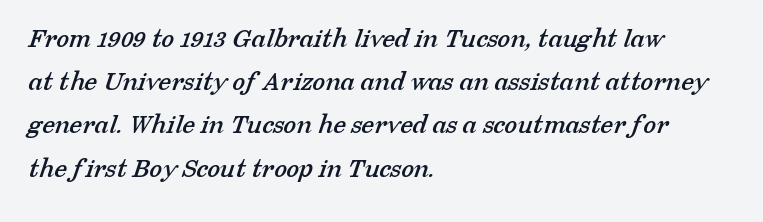
Quick note: underline off. You could not count columns in this text — the font is proportionally spaced. Short and long lines alike share a common starting point at left. Between one letter and the next there's only the usual sliver of space. These lines sit exactly where default settings would place them.
